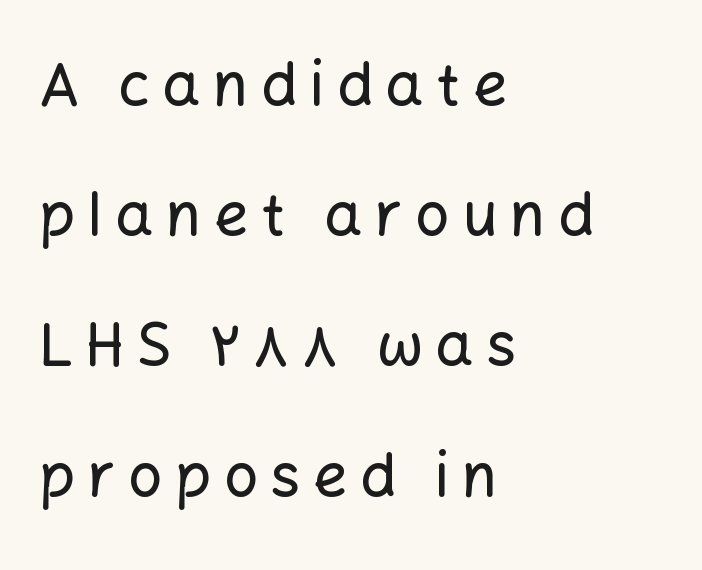
Q: Is the text italic (slanted)? A: No, it is upright.
Q: Is the typeface a serif or a sans-serif typeface? A: Sans-serif.
Q: Is the text underlined? A: No.
Q: How is the paragraph aligned? A: Left-aligned.
Q: Is the spacing between letters normal or unusually wide? A: Unusually wide.
Q: Is the spacing between lines tight, normal or loose? A: Loose.
Q: Width (condensed, normal, or wide)? A: Normal.
Q: Stroke contrast? A: Low.
Q: x-height? A: Medium.
Q: Monospaced? A: No.
